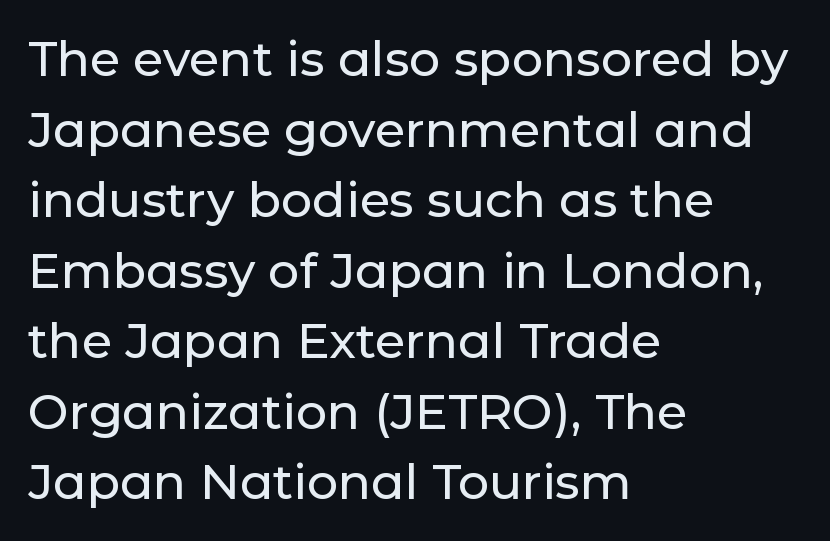
The image shows 49 px sans-serif type, upright; set left-aligned, normal line spacing (1.44x), normal letter spacing, not underlined; low stroke contrast and a medium x-height.
